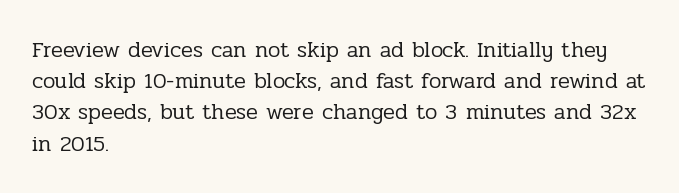
Every row of glyphs begins at an identical x-position on the left. The typesetting does not lean heavy: it is not bold. One glance says typical: line gaps are just what's usual. Underlining? Definitely not there.
